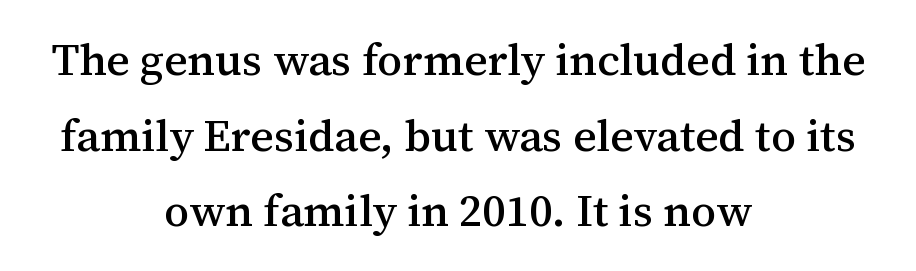
{"serif": "yes", "italic": "no", "width": "normal", "stroke_contrast": "medium", "x_height": "medium", "monospaced": "no", "underline": "no", "align": "center", "line_spacing": "normal", "line_spacing_ratio": 1.68, "letter_spacing": "normal", "letter_spacing_em": 0.0, "glyph_px": 45}
